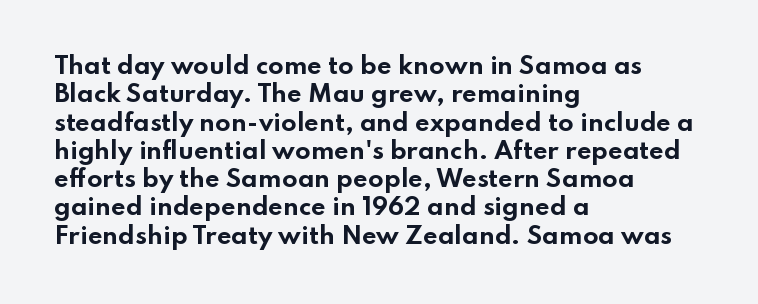
{"italic": "no", "bold": "yes", "underline": "no", "align": "left", "line_spacing_ratio": 1.23, "letter_spacing": "normal", "letter_spacing_em": 0.0, "glyph_px": 23}
